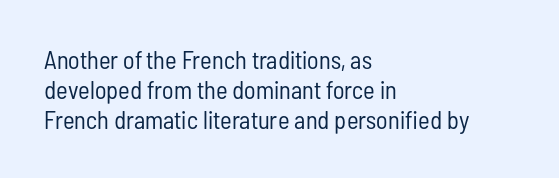
Stem width sits at or under what a default text font uses. Rendered with straight, roman letterforms. In CSS terms this would be text-align: left. Is the letter spacing exaggerated? No — it looks like the ordinary default.
